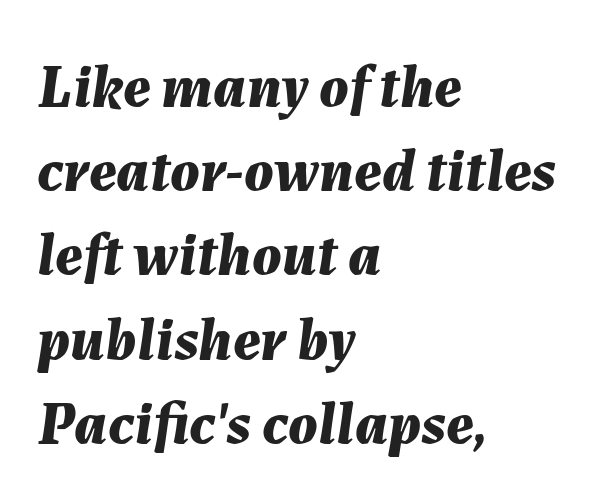
{"italic": "yes", "lean": "right", "slant_degrees": 7, "bold": "yes", "weight": "bold", "width": "normal", "stroke_contrast": "medium", "x_height": "medium", "monospaced": "no", "underline": "no", "align": "left", "line_spacing": "normal", "line_spacing_ratio": 1.38, "letter_spacing": "normal", "letter_spacing_em": 0.0, "glyph_px": 61}
